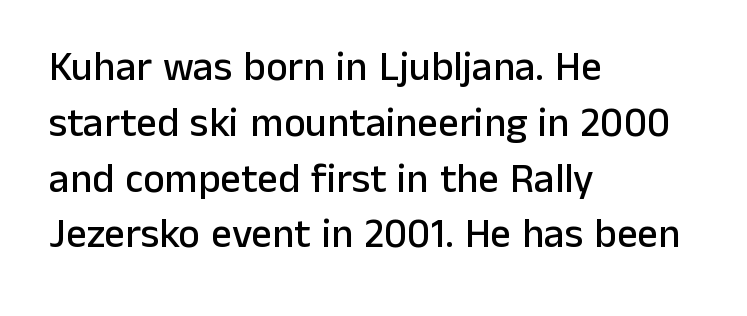
Is this a fixed-width face? No — the glyphs have proportional, varying widths. Line starts are locked; line ends wander. This block has exactly the height ordinary leading produces. Each letter's strokes conclude bluntly, with no projecting serifs. Bare-footed words on every line.
